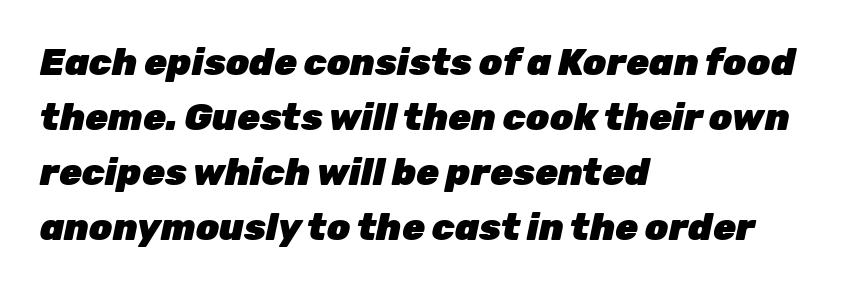
Q: Is the text bold? A: Yes.
Q: Is the text italic (slanted)? A: Yes, it leans right by about 12 degrees.
Q: Is the text underlined? A: No.
Q: How is the paragraph aligned? A: Left-aligned.
Q: Is the spacing between letters normal or unusually wide? A: Normal.
Q: Is the spacing between lines tight, normal or loose? A: Normal.
Q: Width (condensed, normal, or wide)? A: Normal.
Q: Stroke contrast? A: Low.
Q: x-height? A: Medium.
Q: Monospaced? A: No.
